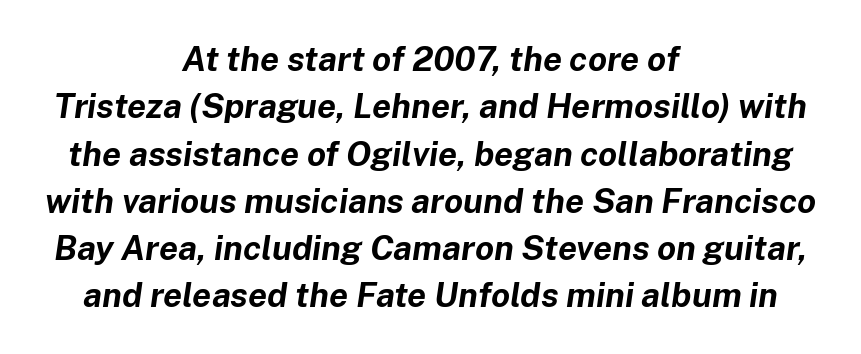
{"italic": "yes", "lean": "right", "slant_degrees": 8, "bold": "yes", "weight": "bold", "width": "normal", "stroke_contrast": "low", "x_height": "medium", "monospaced": "no", "underline": "no", "align": "center", "line_spacing": "normal", "line_spacing_ratio": 1.39, "letter_spacing": "normal", "letter_spacing_em": 0.0, "glyph_px": 34}
